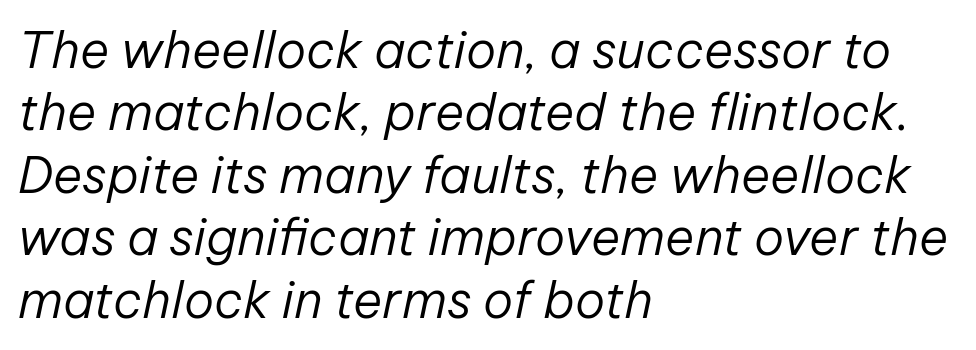
{"italic": "yes", "lean": "right", "slant_degrees": 12, "bold": "no", "weight": "regular", "width": "normal", "stroke_contrast": "low", "x_height": "medium", "monospaced": "no", "underline": "no", "align": "left", "line_spacing": "normal", "line_spacing_ratio": 1.25, "letter_spacing": "normal", "letter_spacing_em": 0.0, "glyph_px": 50}
